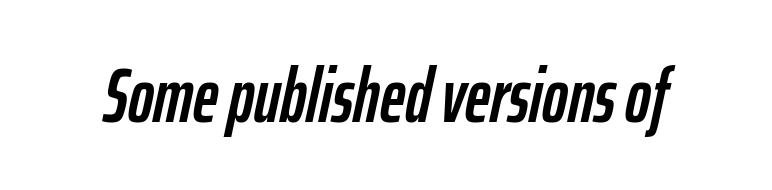
{"italic": "yes", "lean": "right", "slant_degrees": 12, "width": "condensed", "stroke_contrast": "low", "x_height": "medium", "monospaced": "no", "underline": "no", "letter_spacing": "normal", "letter_spacing_em": 0.0, "glyph_px": 77}
